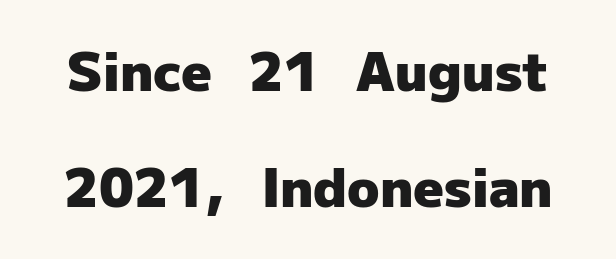
Q: Is the text bold? A: Yes.
Q: Is the text italic (slanted)? A: No, it is upright.
Q: Is the typeface a serif or a sans-serif typeface? A: Sans-serif.
Q: Is the text underlined? A: No.
Q: Is the spacing between letters normal or unusually wide? A: Normal.
Q: Is the spacing between lines tight, normal or loose? A: Loose.
Q: Width (condensed, normal, or wide)? A: Normal.
Q: Stroke contrast? A: Low.
Q: x-height? A: Medium.
Q: Monospaced? A: No.
